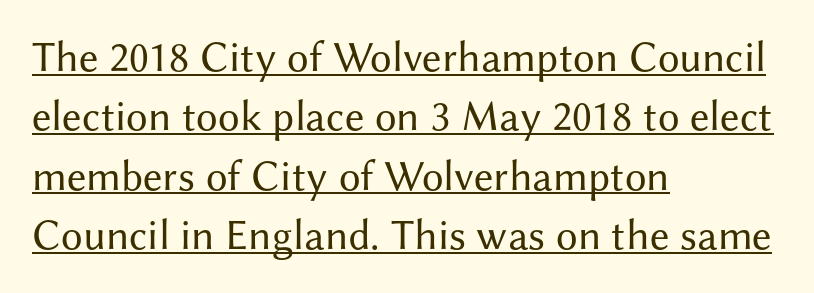
Compared with a typical body face, this is equally light or lighter still. Looks like regular typesetting: each glyph gets only the width it needs. Is there much room between lines? A standard amount, neither cramped nor airy. Check the space under the baseline: a stroke is drawn there.
